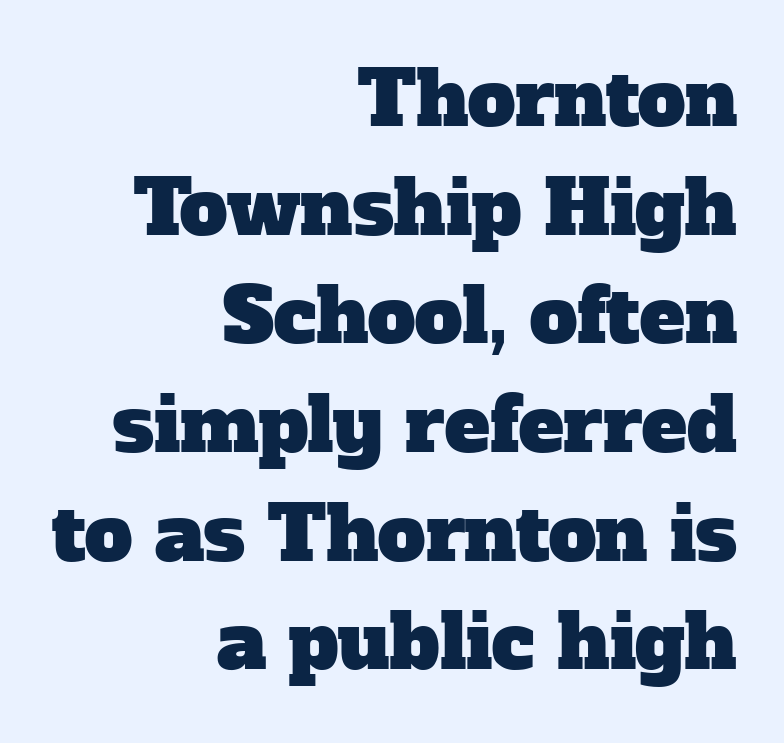
Q: Is the typeface a serif or a sans-serif typeface? A: Serif.
Q: Is the text underlined? A: No.
Q: How is the paragraph aligned? A: Right-aligned.
Q: Is the spacing between letters normal or unusually wide? A: Normal.
Q: Is the spacing between lines tight, normal or loose? A: Normal.
Q: Width (condensed, normal, or wide)? A: Normal.
Q: Stroke contrast? A: Low.
Q: x-height? A: Medium.
Q: Monospaced? A: No.
